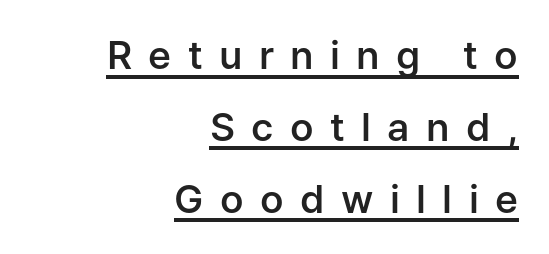
Q: Is the text bold? A: Semi-bold.
Q: Is the text italic (slanted)? A: No, it is upright.
Q: Is the typeface a serif or a sans-serif typeface? A: Sans-serif.
Q: Is the text underlined? A: Yes.
Q: How is the paragraph aligned? A: Right-aligned.
Q: Is the spacing between letters normal or unusually wide? A: Unusually wide.
Q: Width (condensed, normal, or wide)? A: Normal.
Q: Stroke contrast? A: Low.
Q: x-height? A: Medium.
Q: Monospaced? A: No.
